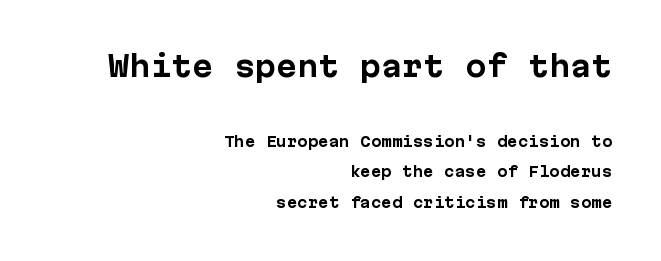
A flush-right, rag-left setting is used for this passage. Larger block? The one above; the one below is distinctly smaller. The axis of the letterforms is exactly vertical. No word sits above an underline. Is there much room between lines? Yes — plenty of vertical air separates them.
